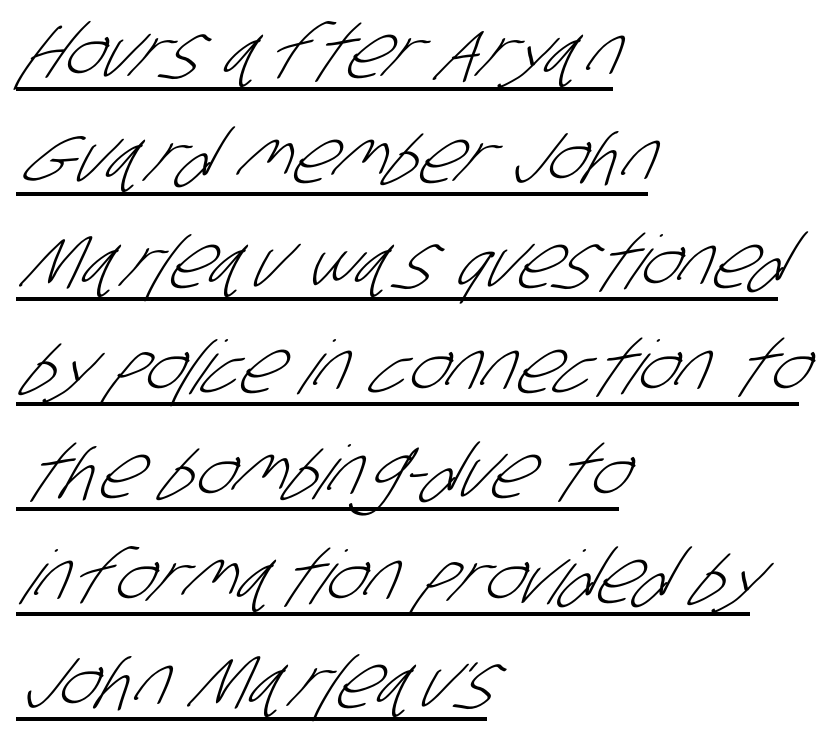
Q: Is the text bold? A: No.
Q: Is the typeface a serif or a sans-serif typeface? A: Sans-serif.
Q: Is the text underlined? A: Yes.
Q: How is the paragraph aligned? A: Left-aligned.
Q: Is the spacing between letters normal or unusually wide? A: Normal.
Q: Is the spacing between lines tight, normal or loose? A: Normal.
Q: Width (condensed, normal, or wide)? A: Condensed.
Q: Stroke contrast? A: Low.
Q: x-height? A: Large.
Q: Monospaced? A: No.
